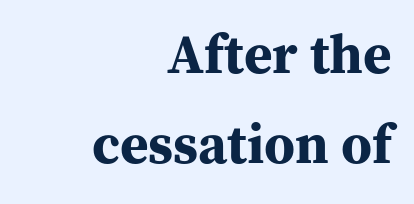
Q: Is the text bold? A: Yes.
Q: Is the text italic (slanted)? A: No, it is upright.
Q: Is the typeface a serif or a sans-serif typeface? A: Serif.
Q: Is the text underlined? A: No.
Q: How is the paragraph aligned? A: Right-aligned.
Q: Is the spacing between letters normal or unusually wide? A: Normal.
Q: Is the spacing between lines tight, normal or loose? A: Normal.
Q: Width (condensed, normal, or wide)? A: Normal.
Q: Stroke contrast? A: Medium.
Q: x-height? A: Medium.
Q: Monospaced? A: No.
